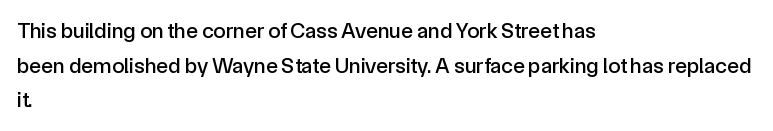
The setting favours the left margin, as ordinary paragraphs usually do. The letters stand straight up with perfectly vertical stems. Baseline-to-baseline distance is the conventional proportion of letter height. Beneath every word, the page is bare. Is the letter spacing exaggerated? No — it looks like the ordinary default.
